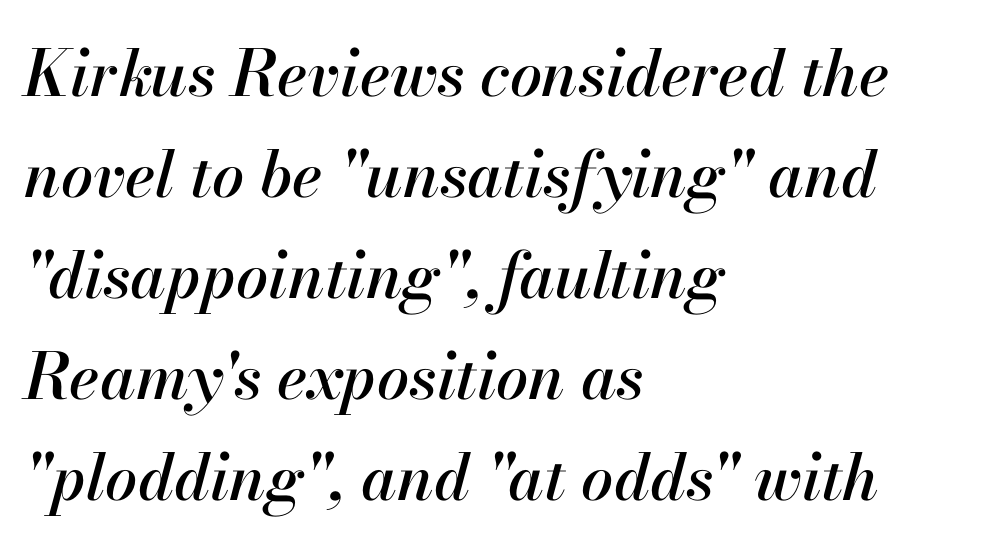
{"italic": "yes", "lean": "right", "slant_degrees": 13, "width": "normal", "stroke_contrast": "high", "x_height": "small", "monospaced": "no", "underline": "no", "align": "left", "line_spacing": "normal", "line_spacing_ratio": 1.58, "letter_spacing": "normal", "letter_spacing_em": 0.0, "glyph_px": 64}
